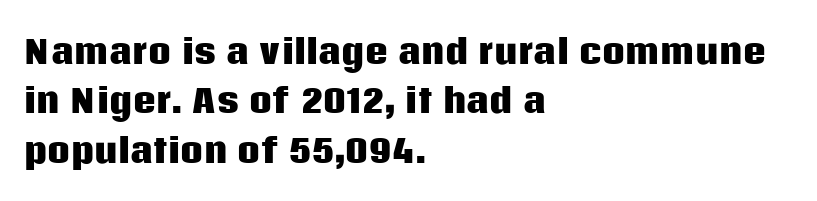
The image shows 32 px heavy sans-serif type, upright; set left-aligned, normal line spacing (1.54x), normal letter spacing, not underlined; low stroke contrast and a large x-height.
